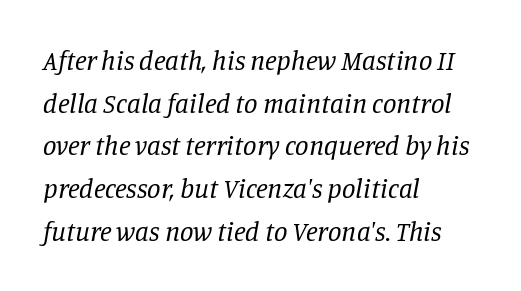
{"italic": "yes", "lean": "right", "slant_degrees": 11, "bold": "no", "underline": "no", "align": "left", "line_spacing": "normal", "line_spacing_ratio": 1.58, "letter_spacing": "normal", "letter_spacing_em": 0.0, "glyph_px": 27}
